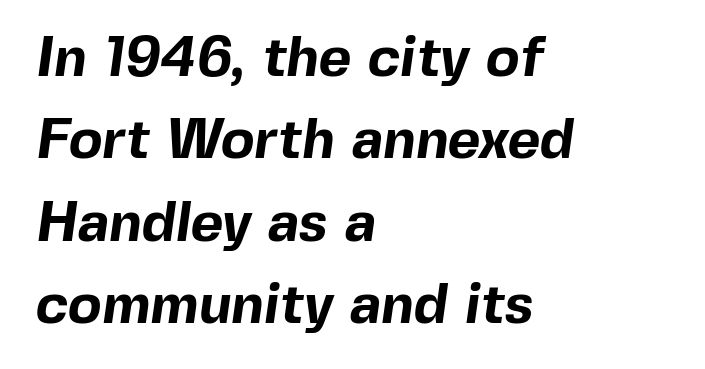
Vertically, the passage feels balanced, rows spaced as you'd expect. Spacing verdict: proportional, widths tailored to each character. Emphasis by weight is at full strength: bold. The letterforms sit shoulder to shoulder at normal distance. Font category for this specimen: sans-serif.
